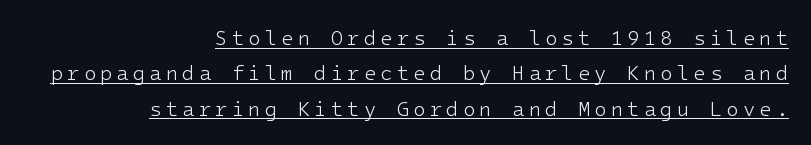
Line endings align vertically; line beginnings do not. Honestly, the underline is the first thing you notice here. Look at the tracking — it's clearly loosened, letters drifting apart. Nope, not italic — everything's standing straight.
